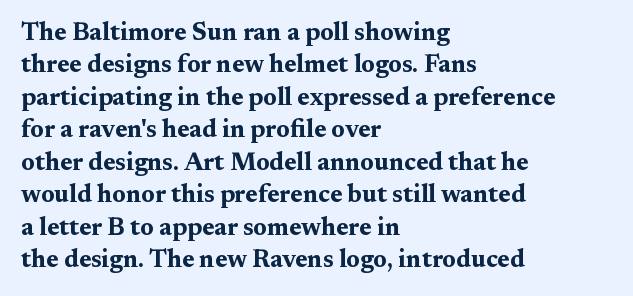
A typesetter would mark this as roman, not italic. The strokes are fattened all the way to bold. Beneath every word, the page is bare. The letters sit at their default tracking, neither squeezed nor spread. Notice how the passage keeps a crisp vertical edge on the left only. The lines sit at an ordinary, default distance from one another.
